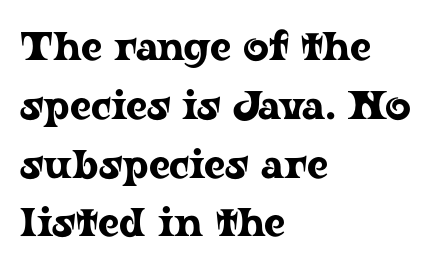
The image shows 40 px wide serif type, upright; set left-aligned, normal line spacing (1.47x), normal letter spacing, not underlined; low stroke contrast and a medium x-height.
